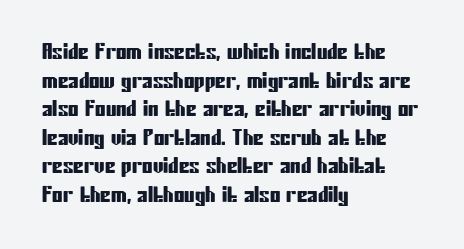
The rendering keeps characters at their native spacing. Does the lettering tilt? It doesn't — this is upright. Descender tails drop into unmarked territory. The lines sit at an ordinary, default distance from one another. One-word summary of the alignment: left.
